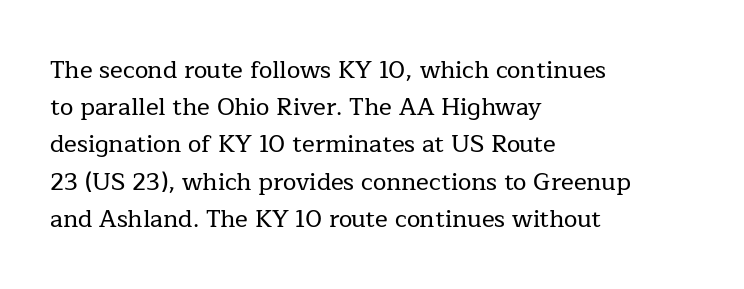
{"italic": "no", "underline": "no", "align": "left", "line_spacing": "normal", "line_spacing_ratio": 1.55, "letter_spacing": "normal", "letter_spacing_em": 0.0, "glyph_px": 24}
